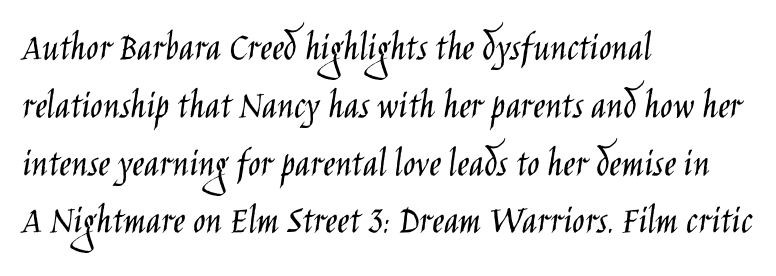
The image shows 41 px light, condensed sans-serif type; set left-aligned, normal line spacing (1.41x), normal letter spacing, not underlined; low stroke contrast and a large x-height.
